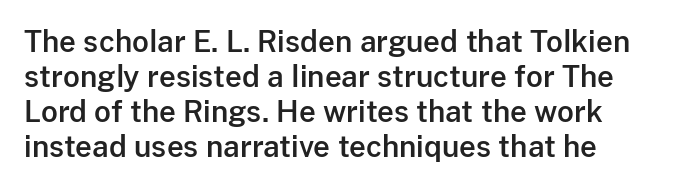
Italic: no, the glyphs are upright roman. A typesetter would call this zero additional tracking. Proportional: the letters do not fall into vertical columns. Examine the stroke ends and you'll find no serifs.
